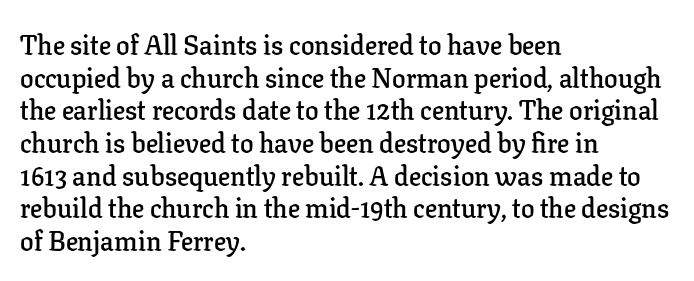
Q: Is the text bold? A: Semi-bold.
Q: Is the text italic (slanted)? A: No, it is upright.
Q: Is the text underlined? A: No.
Q: How is the paragraph aligned? A: Left-aligned.
Q: Is the spacing between letters normal or unusually wide? A: Normal.
